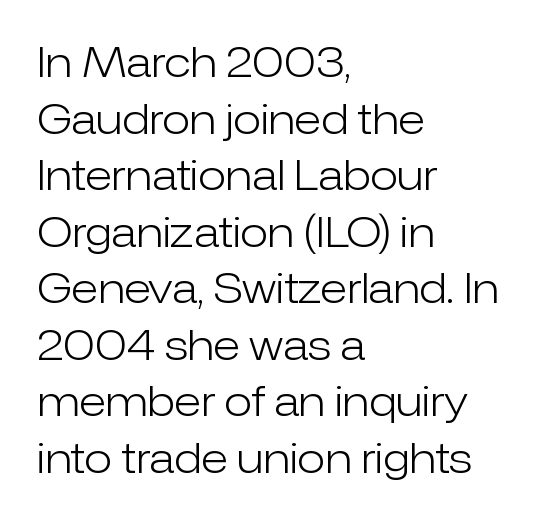
Q: Is the text bold? A: No.
Q: Is the text italic (slanted)? A: No, it is upright.
Q: Is the typeface a serif or a sans-serif typeface? A: Sans-serif.
Q: Is the text underlined? A: No.
Q: How is the paragraph aligned? A: Left-aligned.
Q: Is the spacing between letters normal or unusually wide? A: Normal.
Q: Is the spacing between lines tight, normal or loose? A: Normal.
Q: Width (condensed, normal, or wide)? A: Normal.
Q: Stroke contrast? A: Low.
Q: x-height? A: Medium.
Q: Monospaced? A: No.
